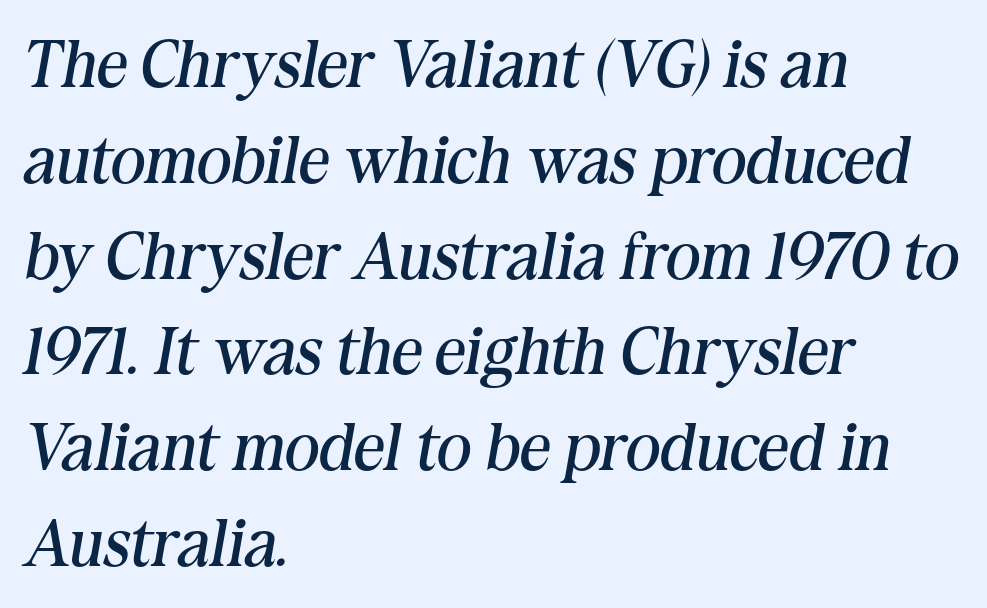
Honestly, there is no underline to notice here at all. No extra ink here — the face is not bold. Emphasis-style slanted type is in use. Students, observe: this is what conventionally led text looks like. In CSS terms this would be text-align: left. The rendering keeps characters at their native spacing.
